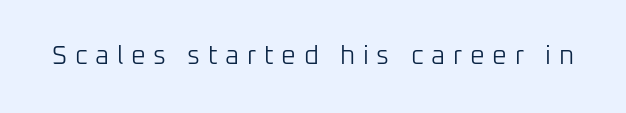
The image shows 26 px text type, upright; set unusually wide letter spacing (+0.29 em), not underlined.
